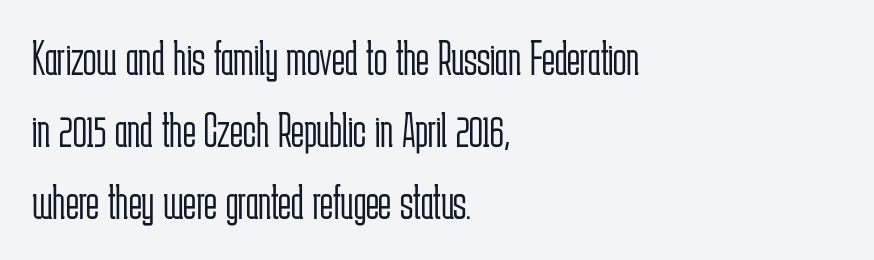
The image shows 49 px light, condensed sans-serif type, upright; set left-aligned, normal line spacing (1.47x), normal letter spacing, not underlined; low stroke contrast and a medium x-height.
